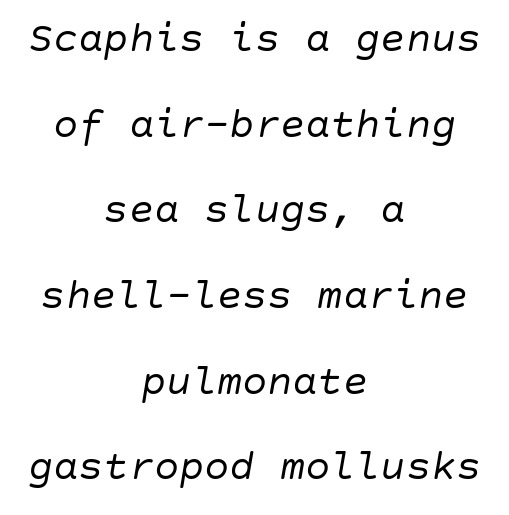
Just letters on the line, the space beneath them empty. No extra tracking has been applied to these lines. Compared with ordinary roman type, these characters are visibly tilted. The rendering uses a large line-height, opening up the rows.
